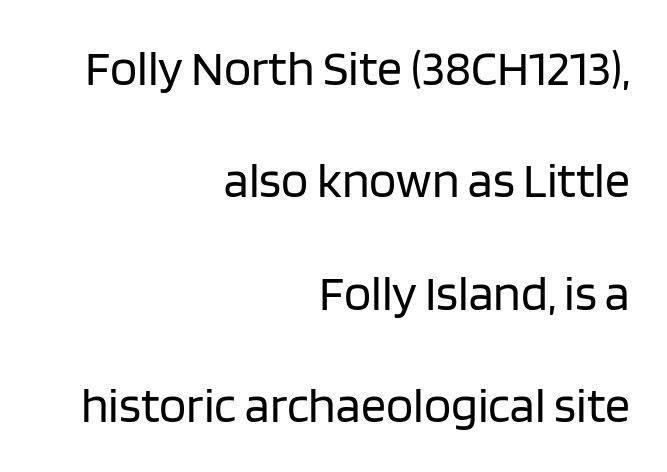
One glance says open: line gaps are wider than usual. A typesetter would call this proportional, since set widths differ per character. Examine the stroke ends and you'll find no serifs. A typesetter would call this zero additional tracking.
